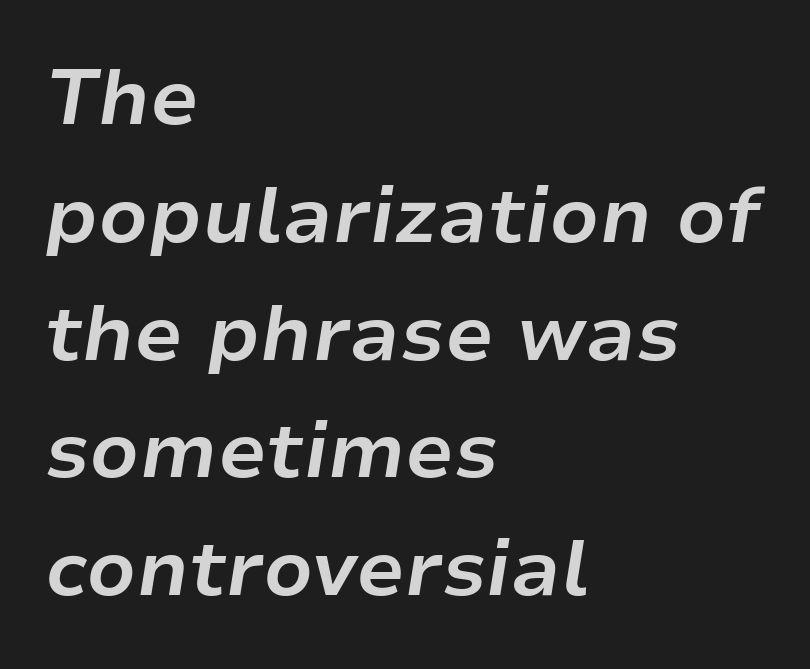
Q: Is the text bold? A: Yes.
Q: Is the text italic (slanted)? A: Yes, it leans right by about 9 degrees.
Q: Is the text underlined? A: No.
Q: How is the paragraph aligned? A: Left-aligned.
Q: Is the spacing between letters normal or unusually wide? A: Normal.
Q: Is the spacing between lines tight, normal or loose? A: Normal.
Q: Width (condensed, normal, or wide)? A: Normal.
Q: Stroke contrast? A: Low.
Q: x-height? A: Medium.
Q: Monospaced? A: No.
